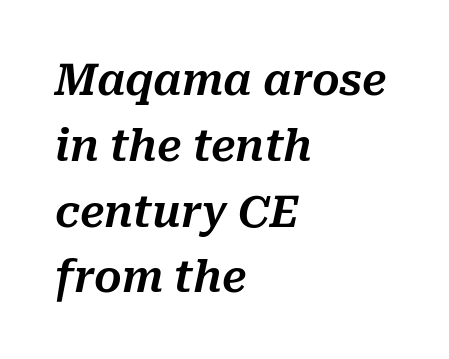
This sample has the flowing, uneven cadence of proportional lettering. A student would call this left alignment; a typographer would say flush left, rag right. The whole block is typeset with a tilt. The rendering uses a moderate line-height, typical for paragraphs. Glance below the letters and you will spot only blank space.
